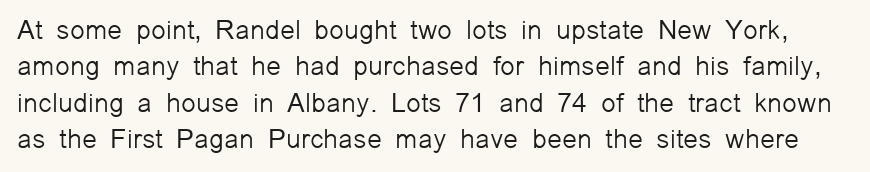
The zone under the glyphs is completely vacant. These lines keep a tight, regular rhythm from letter to letter. Counters stay open thanks to moderate or lighter strokes. Evenly set lines give the paragraph a standard silhouette. It's the straight-up-and-down kind of type.
